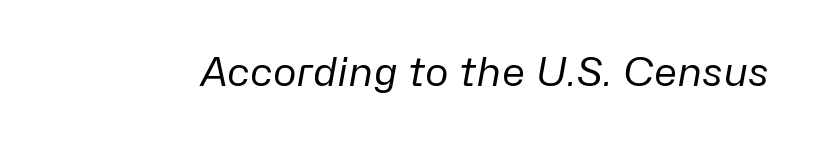
Q: Is the text bold? A: No.
Q: Is the text italic (slanted)? A: Yes, it leans right by about 10 degrees.
Q: Is the text underlined? A: No.
Q: Is the spacing between letters normal or unusually wide? A: Normal.
Q: Width (condensed, normal, or wide)? A: Normal.
Q: Stroke contrast? A: Low.
Q: x-height? A: Medium.
Q: Monospaced? A: No.
